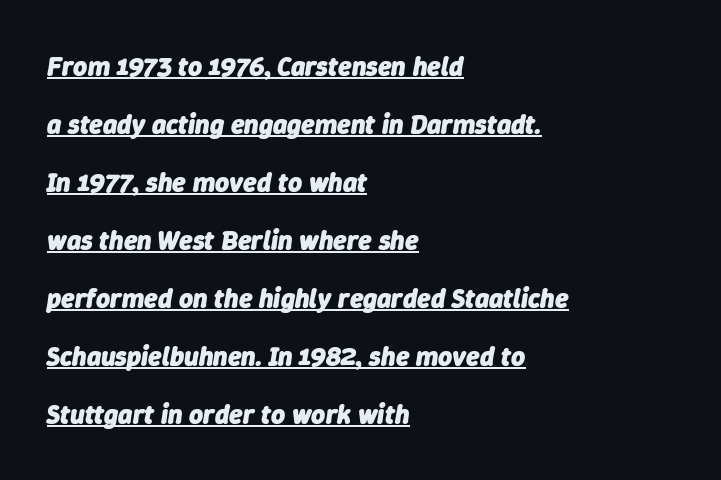
Is there an underline? Yes — a line sits under the letters. An italicized treatment has been applied to the whole sample. Honestly, the letter spacing is just normal — you wouldn't notice it. Caption: multi-line text, flush left, ragged right.
